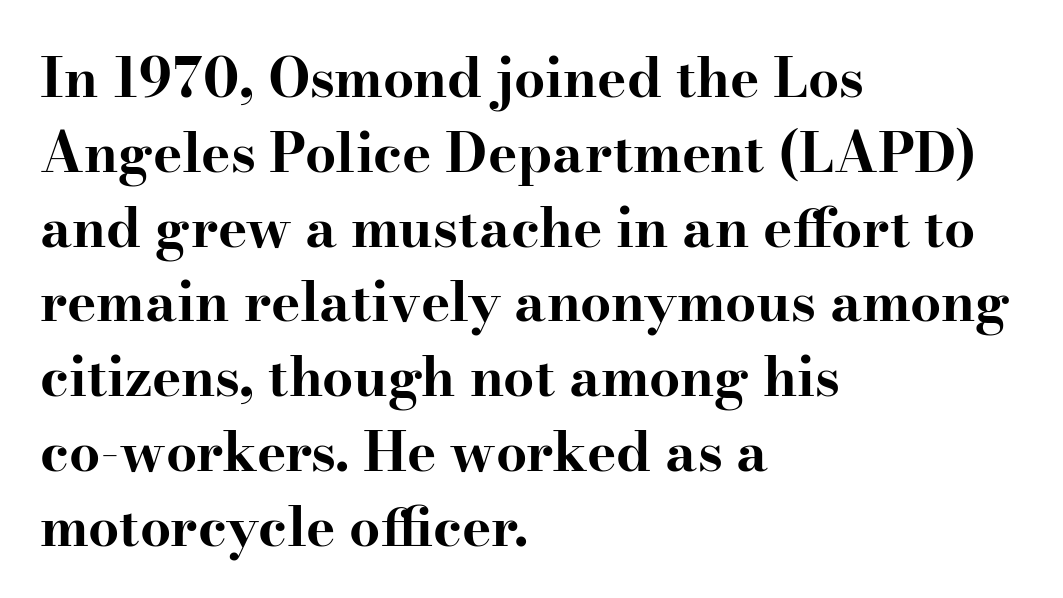
The image shows 55 px bold, wide serif type, upright; set left-aligned, normal line spacing (1.36x), normal letter spacing, not underlined; high stroke contrast and a small x-height.
